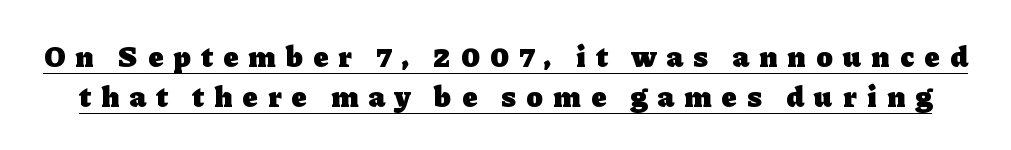
{"serif": "yes", "italic": "no", "bold": "yes", "weight": "heavy", "width": "normal", "stroke_contrast": "low", "x_height": "medium", "monospaced": "no", "underline": "yes", "line_spacing": "normal", "line_spacing_ratio": 1.33, "letter_spacing": "wide", "letter_spacing_em": 0.35, "glyph_px": 30}
